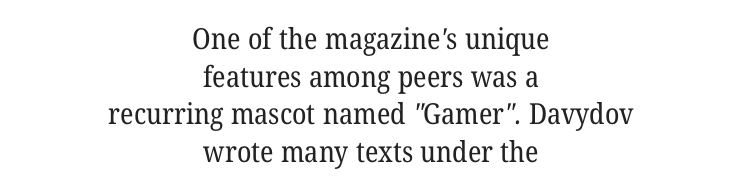
The image shows 29 px regular-weight serif type; set centered, normal line spacing (1.3x), normal letter spacing, not underlined; low stroke contrast and a medium x-height.
